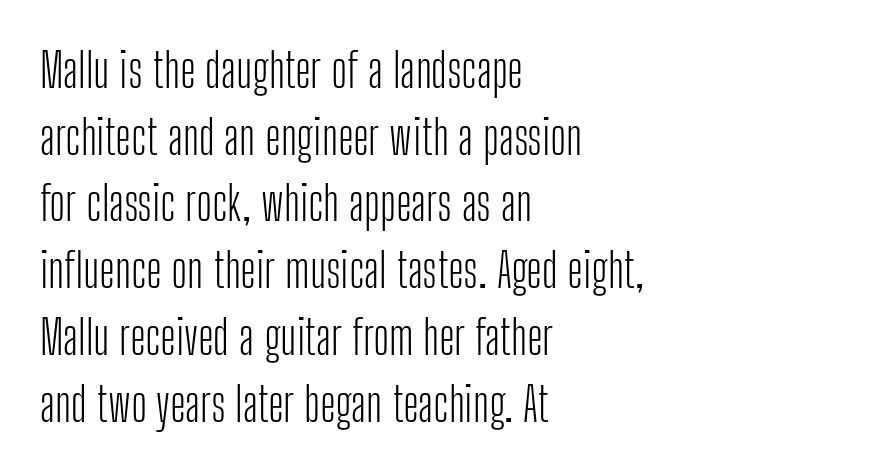
Q: Is the text bold? A: No.
Q: Is the text italic (slanted)? A: No, it is upright.
Q: Is the typeface a serif or a sans-serif typeface? A: Sans-serif.
Q: Is the text underlined? A: No.
Q: How is the paragraph aligned? A: Left-aligned.
Q: Is the spacing between letters normal or unusually wide? A: Normal.
Q: Is the spacing between lines tight, normal or loose? A: Normal.
Q: Width (condensed, normal, or wide)? A: Condensed.
Q: Stroke contrast? A: Low.
Q: x-height? A: Medium.
Q: Monospaced? A: No.
